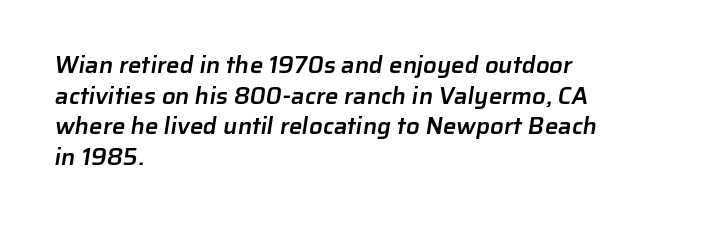
The image shows 24 px text type; set left-aligned, normal line spacing (1.28x), normal letter spacing, not underlined.
